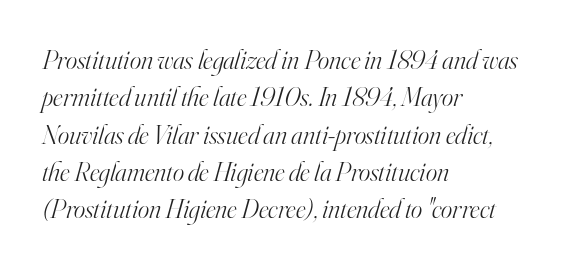
Q: Is the text bold? A: No.
Q: Is the text italic (slanted)? A: Yes, it leans right by about 16 degrees.
Q: Is the text underlined? A: No.
Q: How is the paragraph aligned? A: Left-aligned.
Q: Is the spacing between letters normal or unusually wide? A: Normal.
Q: Is the spacing between lines tight, normal or loose? A: Normal.
